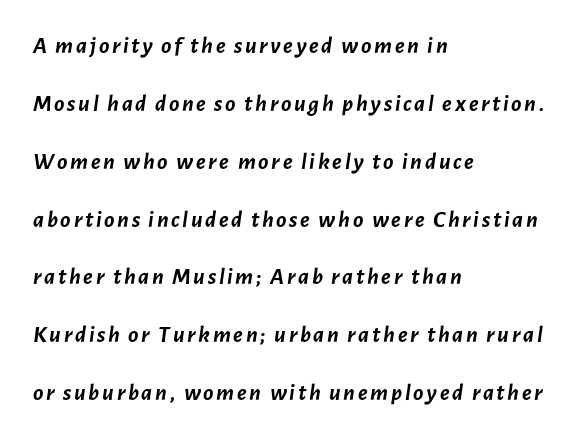
{"italic": "yes", "lean": "right", "slant_degrees": 7, "bold": "yes", "underline": "no", "align": "left", "line_spacing": "loose", "line_spacing_ratio": 2.41, "glyph_px": 24}
